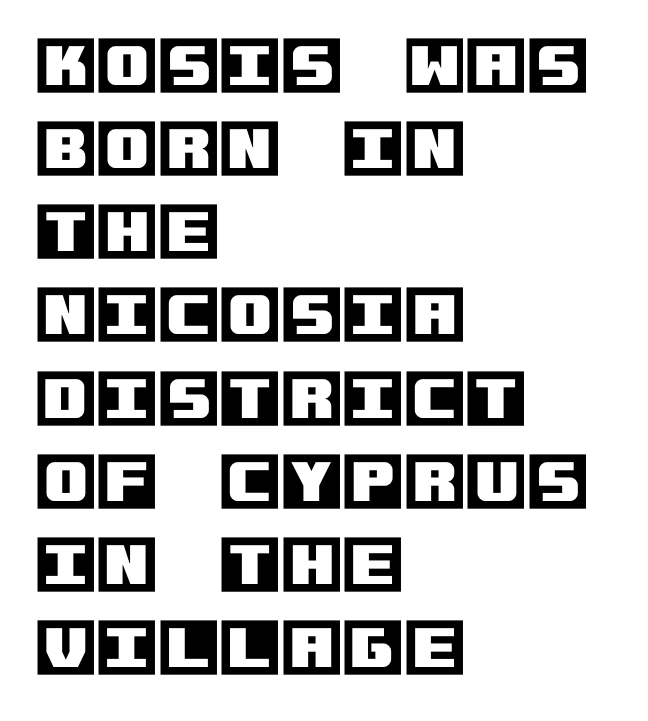
The image shows 63 px text type, upright; set left-aligned, normal line spacing (1.32x), normal letter spacing, not underlined; a large x-height.
